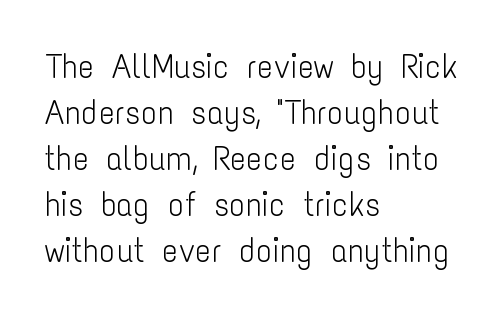
Q: Is the text bold? A: No.
Q: Is the text italic (slanted)? A: No, it is upright.
Q: Is the typeface a serif or a sans-serif typeface? A: Sans-serif.
Q: Is the text underlined? A: No.
Q: How is the paragraph aligned? A: Left-aligned.
Q: Is the spacing between letters normal or unusually wide? A: Normal.
Q: Is the spacing between lines tight, normal or loose? A: Normal.
Q: Width (condensed, normal, or wide)? A: Condensed.
Q: Stroke contrast? A: Low.
Q: x-height? A: Medium.
Q: Monospaced? A: No.
